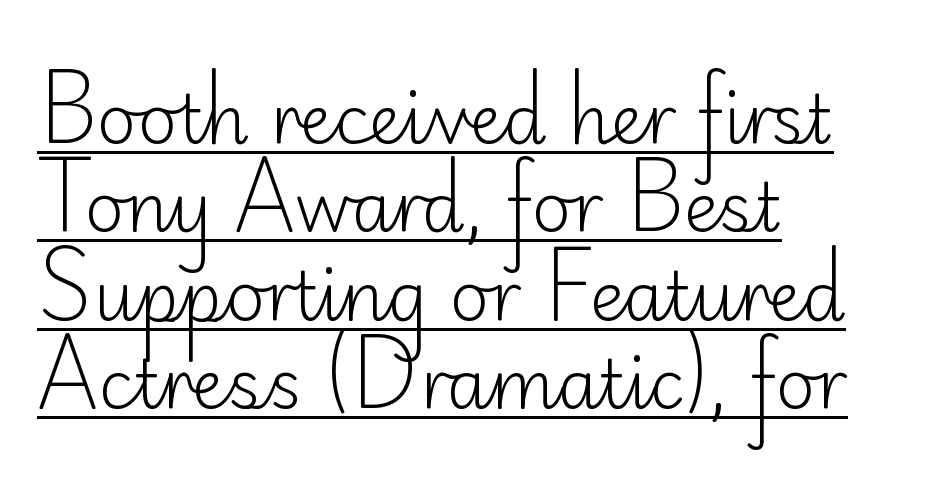
{"serif": "no", "italic": "no", "bold": "no", "weight": "light", "width": "normal", "stroke_contrast": "low", "x_height": "small", "monospaced": "no", "underline": "yes", "align": "left", "line_spacing": "normal", "line_spacing_ratio": 1.3, "letter_spacing": "normal", "letter_spacing_em": 0.0, "glyph_px": 68}
